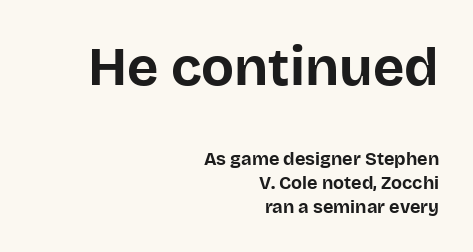
Q: Is the text bold? A: Yes.
Q: Is the text italic (slanted)? A: No, it is upright.
Q: Is the typeface a serif or a sans-serif typeface? A: Sans-serif.
Q: Is the text underlined? A: No.
Q: How is the paragraph aligned? A: Right-aligned.
Q: Is the spacing between letters normal or unusually wide? A: Normal.
Q: Is the spacing between lines tight, normal or loose? A: Normal.
Q: Which block of text is set in a larger size, the first (top) or the second (bottom)? A: The first (top) one.
Q: Width (condensed, normal, or wide)? A: Normal.
Q: Stroke contrast? A: Low.
Q: x-height? A: Large.
Q: Monospaced? A: No.
